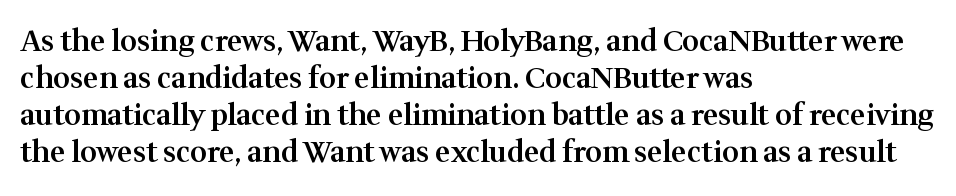
The image shows 29 px semibold serif type, upright; set left-aligned, normal line spacing (1.28x), normal letter spacing, not underlined; medium stroke contrast and a medium x-height.
